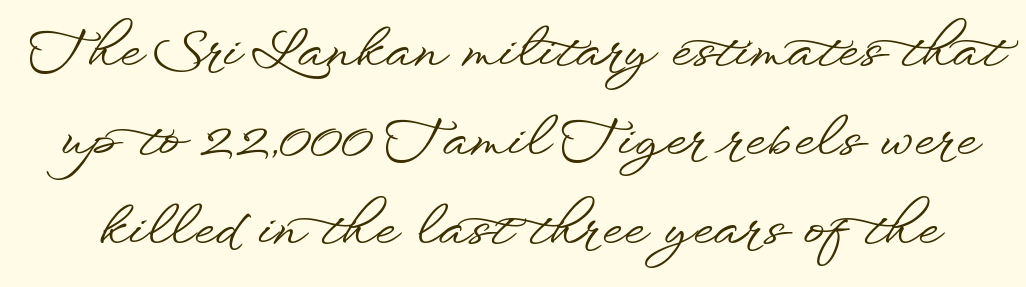
This sample uses a sans-serif face. Proportional: the letters do not fall into vertical columns. Standard letterfit; no display-style spreading of the glyphs. Quick note: underline off. Vertically, the passage feels balanced, rows spaced as you'd expect.
